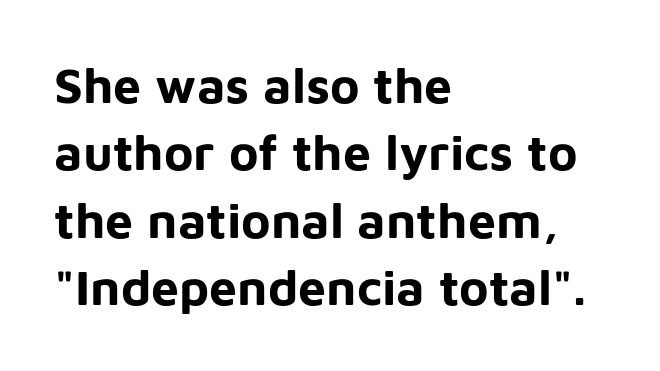
Q: Is the text bold? A: Yes.
Q: Is the text italic (slanted)? A: No, it is upright.
Q: Is the typeface a serif or a sans-serif typeface? A: Sans-serif.
Q: Is the text underlined? A: No.
Q: How is the paragraph aligned? A: Left-aligned.
Q: Is the spacing between letters normal or unusually wide? A: Normal.
Q: Is the spacing between lines tight, normal or loose? A: Normal.
Q: Width (condensed, normal, or wide)? A: Normal.
Q: Stroke contrast? A: Low.
Q: x-height? A: Medium.
Q: Monospaced? A: No.
